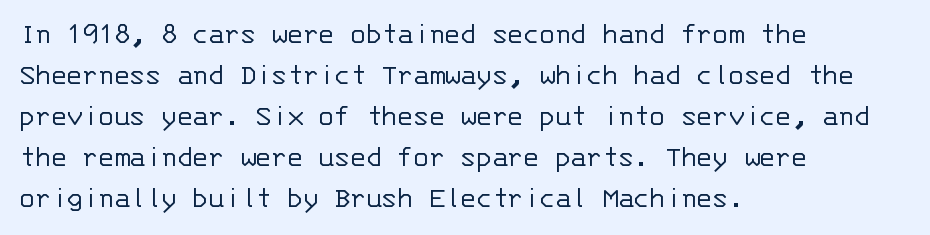
{"serif": "no", "italic": "no", "bold": "no", "weight": "light", "width": "normal", "stroke_contrast": "low", "x_height": "large", "monospaced": "yes", "underline": "no", "align": "left", "line_spacing": "normal", "line_spacing_ratio": 1.28, "letter_spacing": "normal", "letter_spacing_em": 0.0, "glyph_px": 32}
